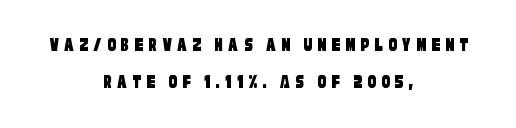
{"underline": "no", "align": "center", "line_spacing_ratio": 1.77, "letter_spacing": "wide", "letter_spacing_em": 0.24, "glyph_px": 21}
